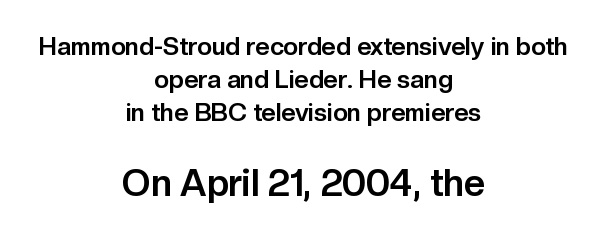
The letters advance in unequal steps, a hallmark of proportional type. These words are printed bold, with thick strokes throughout. The setting favours the middle, as headings and verse often do. Observe the absence of serifs on each vertical stroke in this sample.
